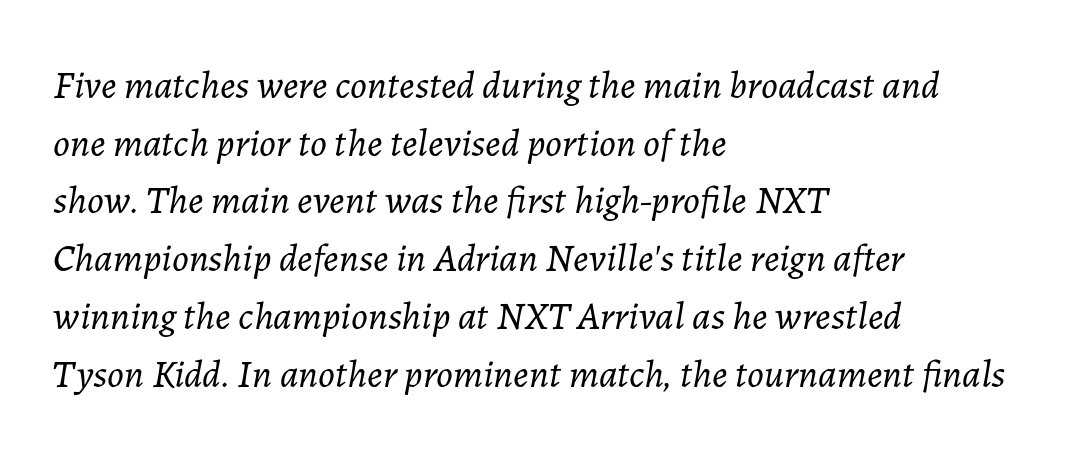
{"italic": "yes", "lean": "right", "slant_degrees": 7, "bold": "no", "weight": "light", "width": "normal", "stroke_contrast": "low", "x_height": "medium", "monospaced": "no", "underline": "no", "align": "left", "line_spacing": "normal", "line_spacing_ratio": 1.48, "letter_spacing": "normal", "letter_spacing_em": 0.0, "glyph_px": 39}
